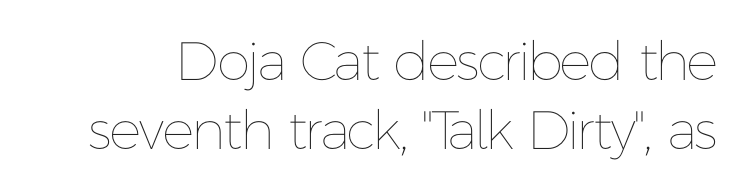
Q: Is the text bold? A: No.
Q: Is the text italic (slanted)? A: No, it is upright.
Q: Is the text underlined? A: No.
Q: Is the spacing between letters normal or unusually wide? A: Normal.
Q: Is the spacing between lines tight, normal or loose? A: Normal.
Q: Width (condensed, normal, or wide)? A: Normal.
Q: Stroke contrast? A: Low.
Q: x-height? A: Medium.
Q: Monospaced? A: No.
